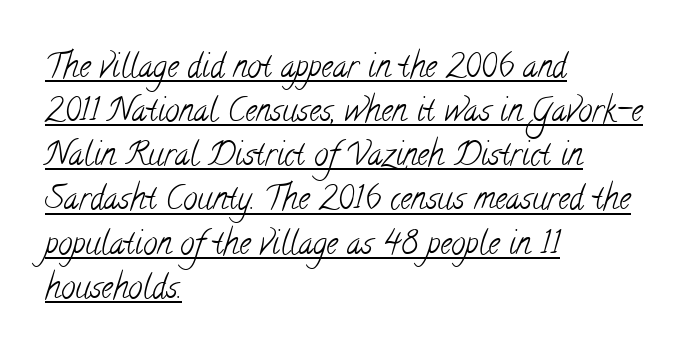
The image shows 32 px light, condensed serif type; set left-aligned, normal line spacing (1.38x), normal letter spacing, underlined; low stroke contrast and a small x-height.
